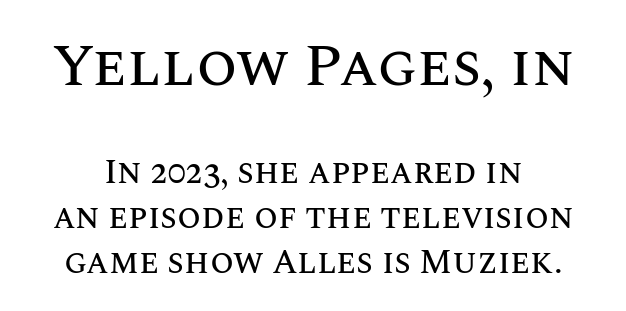
The image shows 59 px text type, upright; set normal line spacing (1.32x), normal letter spacing, not underlined; the first (top) block is 1.74x larger; medium stroke contrast and a large x-height.
